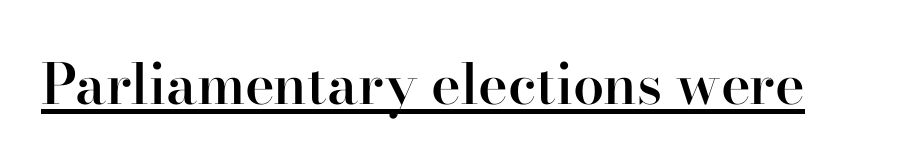
The image shows 56 px semibold serif type, upright; set normal letter spacing, underlined; high stroke contrast and a small x-height.
